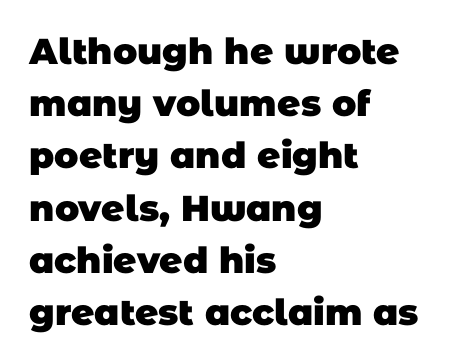
Any mark beneath the type? The region is blank. The passage shown stacks its lines at a standard gap. The passage shown is emphatically bold. Each letter keeps its own natural width here, so spacing adapts to shape. Short and long lines alike share a common starting point at left. The letters sit at their default tracking, neither squeezed nor spread.
